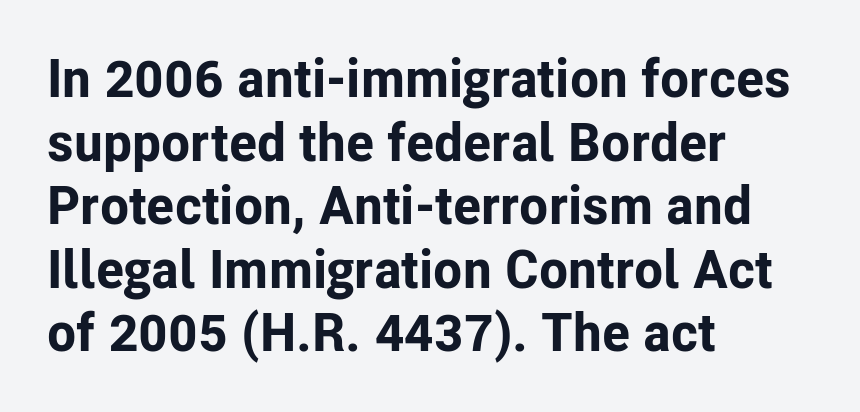
{"serif": "no", "italic": "no", "bold": "yes", "weight": "bold", "width": "normal", "stroke_contrast": "low", "x_height": "medium", "monospaced": "no", "underline": "no", "align": "left", "line_spacing_ratio": 1.2, "letter_spacing": "normal", "letter_spacing_em": 0.0, "glyph_px": 53}
